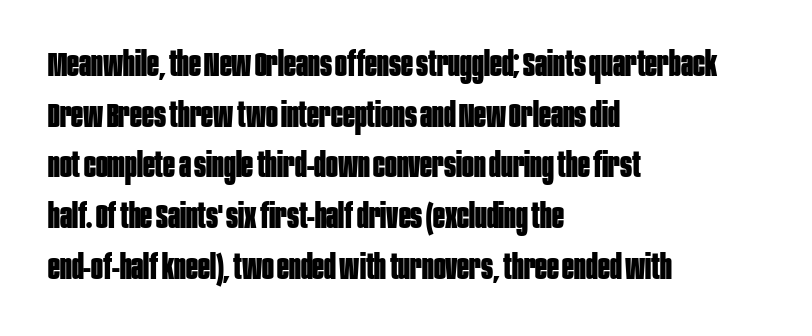
Proportional: the letters do not fall into vertical columns. Reading down the block, your eye returns to a fixed left position each line. Look at the bottom of the vertical strokes: they stop flat, with no serifs. Caption: bold face, heavy strokes. Baseline-to-baseline distance is the conventional proportion of letter height.
